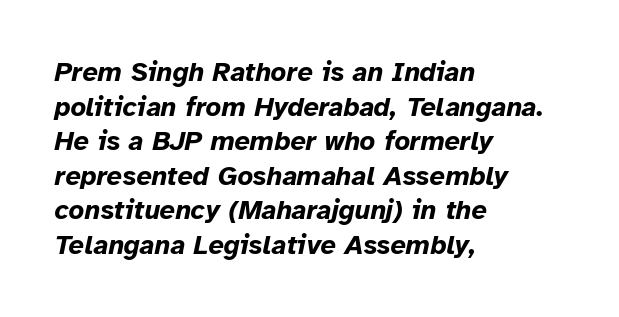
Honestly, there is no underline to notice here at all. Looking at the ascenders, they clearly lean. Every letter is thick-stroked: bold, no question. The tracking reads as untouched default to a designer's eye.
